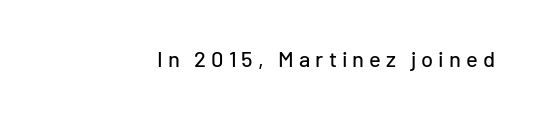
Short note: letters widely spaced. Characters remain perfectly vertical along every line. Quick note: underline off.
